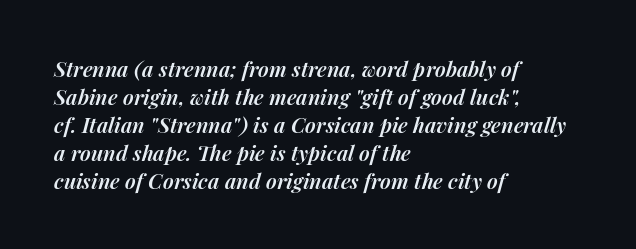
This sample is left-justified, so line endings fall wherever the words run out. Horizontal bands of white between lines are of average thickness. Only glyphs here, with clear space below each row. Is the type slanted? Yes — the strokes lean at a clear angle.
